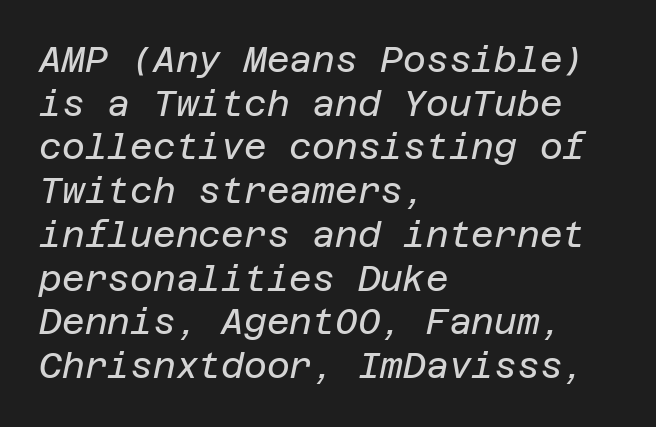
The image shows 35 px regular-weight type, italic (leaning right); set left-aligned, normal line spacing (1.25x), normal letter spacing, not underlined; low stroke contrast and a large x-height.
